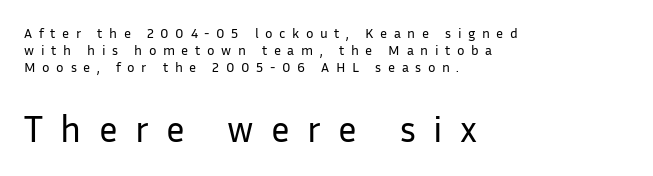
The image shows 37 px regular-weight sans-serif type, upright; set left-aligned, line spacing 1.23x, unusually wide letter spacing (+0.47 em), not underlined; the second (bottom) block is 2.64x larger; low stroke contrast and a medium x-height.
